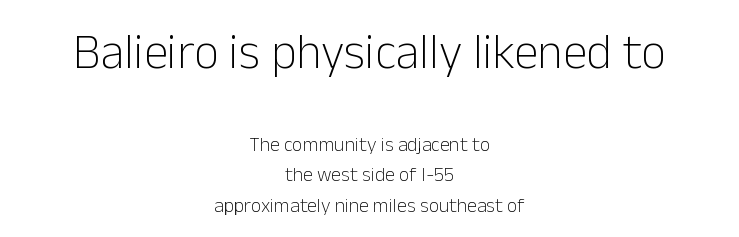
{"serif": "no", "italic": "no", "bold": "no", "weight": "light", "width": "normal", "stroke_contrast": "low", "x_height": "medium", "monospaced": "no", "underline": "no", "align": "center", "line_spacing": "normal", "line_spacing_ratio": 1.51, "letter_spacing": "normal", "letter_spacing_em": 0.0, "larger_block": "first", "size_ratio": 2.45, "glyph_px": 49}
